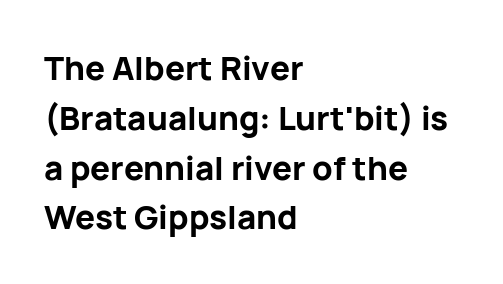
The image shows 33 px bold sans-serif type, upright; set left-aligned, normal line spacing (1.51x), normal letter spacing, not underlined; low stroke contrast and a medium x-height.
